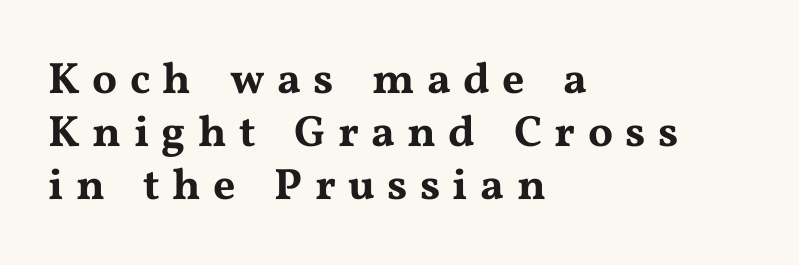
Each row of text sits above clean, open space. Rendered with straight, roman letterforms. Old-style or modern, the face here clearly has serifs. The face used here is proportionally spaced, like ordinary book or web type.
